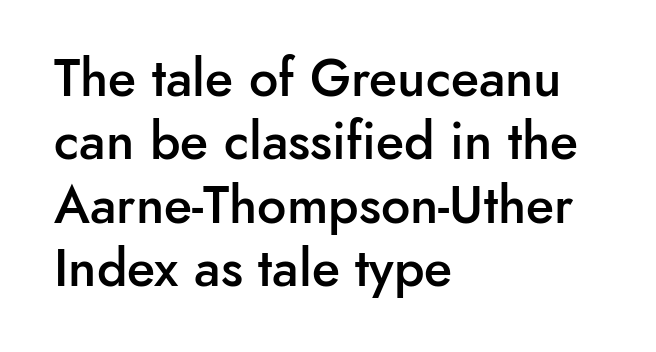
Q: Is the text bold? A: Semi-bold.
Q: Is the text italic (slanted)? A: No, it is upright.
Q: Is the typeface a serif or a sans-serif typeface? A: Sans-serif.
Q: Is the text underlined? A: No.
Q: How is the paragraph aligned? A: Left-aligned.
Q: Is the spacing between letters normal or unusually wide? A: Normal.
Q: Width (condensed, normal, or wide)? A: Normal.
Q: Stroke contrast? A: Low.
Q: x-height? A: Small.
Q: Monospaced? A: No.
